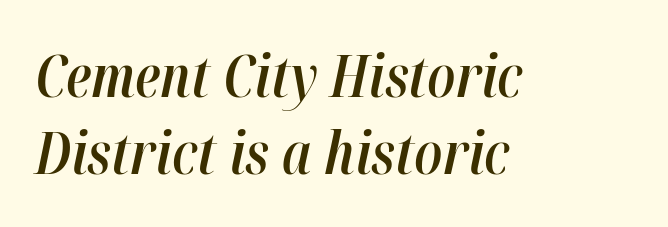
Q: Is the text bold? A: Semi-bold.
Q: Is the text italic (slanted)? A: Yes, it leans right by about 12 degrees.
Q: Is the text underlined? A: No.
Q: How is the paragraph aligned? A: Left-aligned.
Q: Is the spacing between letters normal or unusually wide? A: Normal.
Q: Is the spacing between lines tight, normal or loose? A: Normal.
Q: Width (condensed, normal, or wide)? A: Condensed.
Q: Stroke contrast? A: High.
Q: x-height? A: Medium.
Q: Monospaced? A: No.
